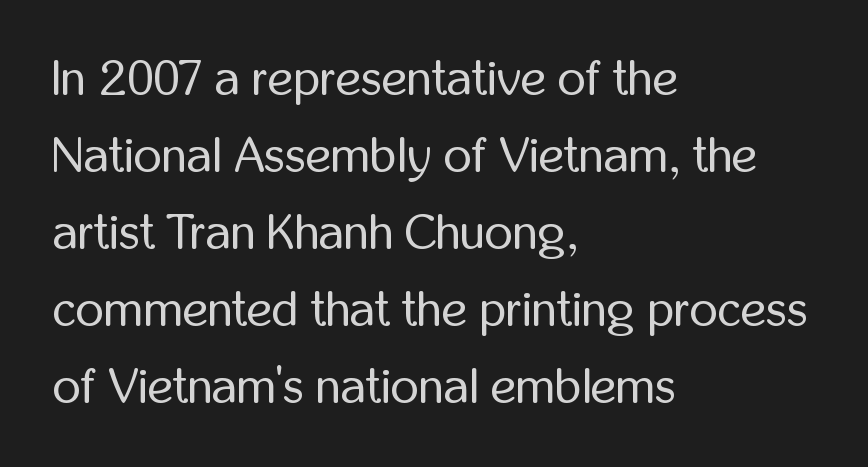
Q: Is the text bold? A: No.
Q: Is the text italic (slanted)? A: No, it is upright.
Q: Is the typeface a serif or a sans-serif typeface? A: Sans-serif.
Q: Is the text underlined? A: No.
Q: How is the paragraph aligned? A: Left-aligned.
Q: Is the spacing between letters normal or unusually wide? A: Normal.
Q: Is the spacing between lines tight, normal or loose? A: Normal.
Q: Width (condensed, normal, or wide)? A: Condensed.
Q: Stroke contrast? A: Low.
Q: x-height? A: Medium.
Q: Monospaced? A: No.
